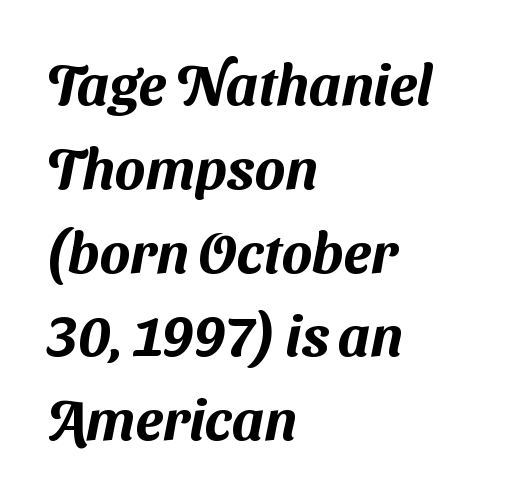
The image shows 57 px sans-serif type; set left-aligned, normal line spacing (1.47x), normal letter spacing, not underlined; medium stroke contrast and a medium x-height.
